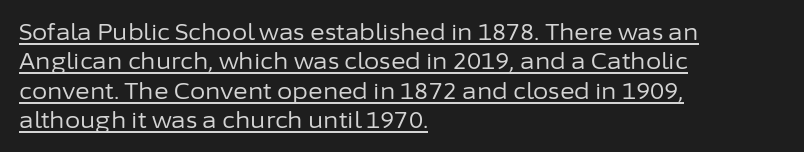
Q: Is the text bold? A: No.
Q: Is the text italic (slanted)? A: No, it is upright.
Q: Is the text underlined? A: Yes.
Q: How is the paragraph aligned? A: Left-aligned.
Q: Is the spacing between letters normal or unusually wide? A: Normal.
Q: Is the spacing between lines tight, normal or loose? A: Normal.
